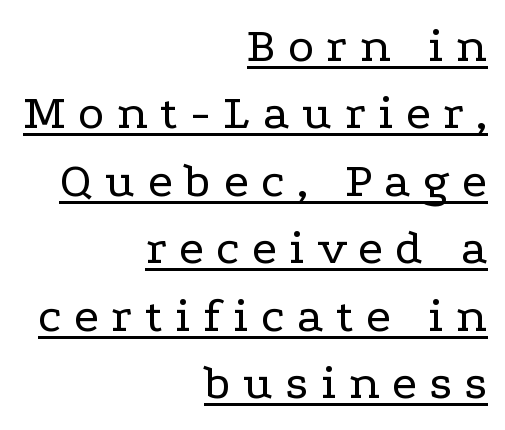
The image shows 50 px regular-weight, wide serif type, upright; set right-aligned, normal line spacing (1.35x), unusually wide letter spacing (+0.25 em), underlined; low stroke contrast and a medium x-height.
